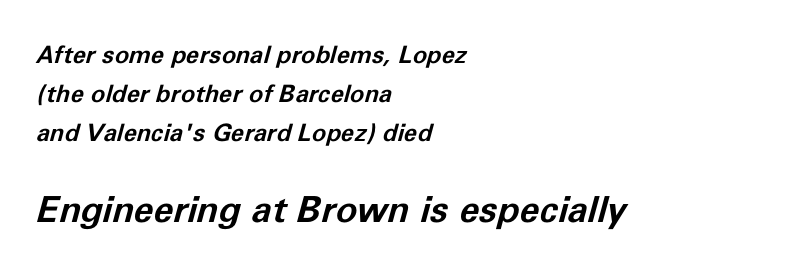
The image shows 36 px bold type, italic (leaning right); set left-aligned, normal line spacing (1.63x), normal letter spacing, not underlined; the second (bottom) block is 1.5x larger; low stroke contrast and a medium x-height.
